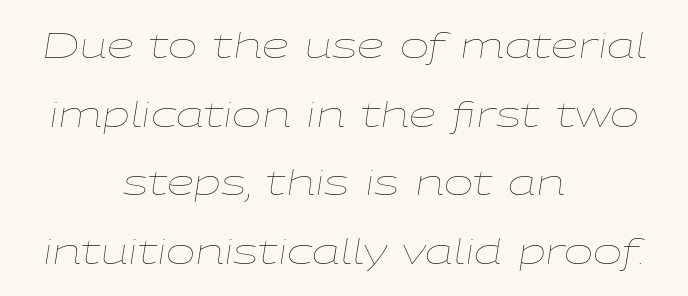
The image shows 35 px thin, wide type, italic (leaning right); set centered, loose line spacing (1.96x), normal letter spacing, not underlined; low stroke contrast and a medium x-height.
